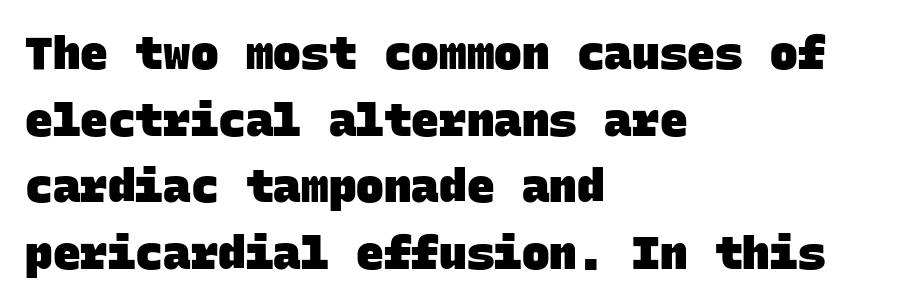
{"serif": "no", "bold": "yes", "weight": "heavy", "width": "normal", "stroke_contrast": "low", "x_height": "large", "monospaced": "yes", "underline": "no", "align": "left", "line_spacing": "normal", "line_spacing_ratio": 1.45, "letter_spacing": "normal", "letter_spacing_em": 0.0, "glyph_px": 46}
